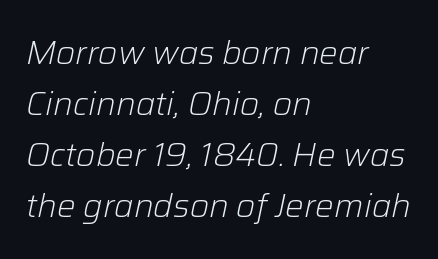
Q: Is the text bold? A: No.
Q: Is the text italic (slanted)? A: Yes, it leans right by about 12 degrees.
Q: Is the text underlined? A: No.
Q: How is the paragraph aligned? A: Left-aligned.
Q: Is the spacing between letters normal or unusually wide? A: Normal.
Q: Is the spacing between lines tight, normal or loose? A: Normal.
Q: Width (condensed, normal, or wide)? A: Normal.
Q: Stroke contrast? A: Low.
Q: x-height? A: Medium.
Q: Monospaced? A: No.
